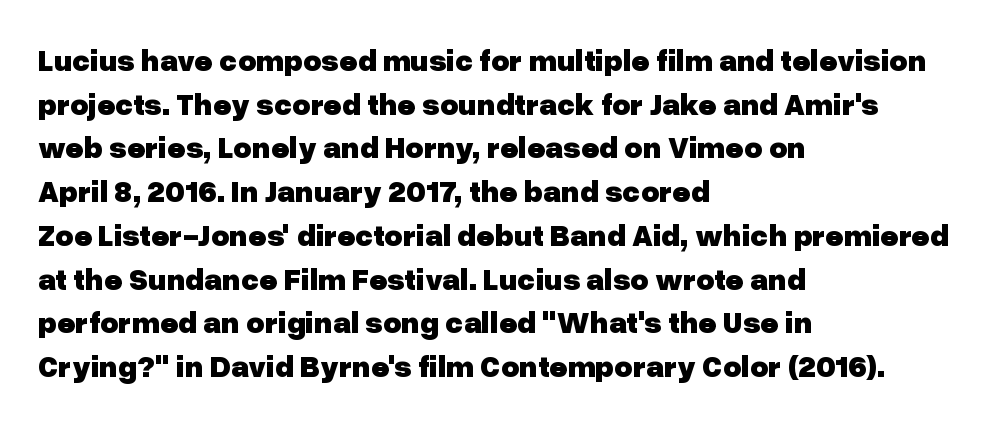
This rendering features lettering with no underline. As a designer I'd log this as weight 700, bold. Spacing between characters is what you'd get straight out of the box. Quick note: interline space is typical. A typesetter would label this face a sans.
